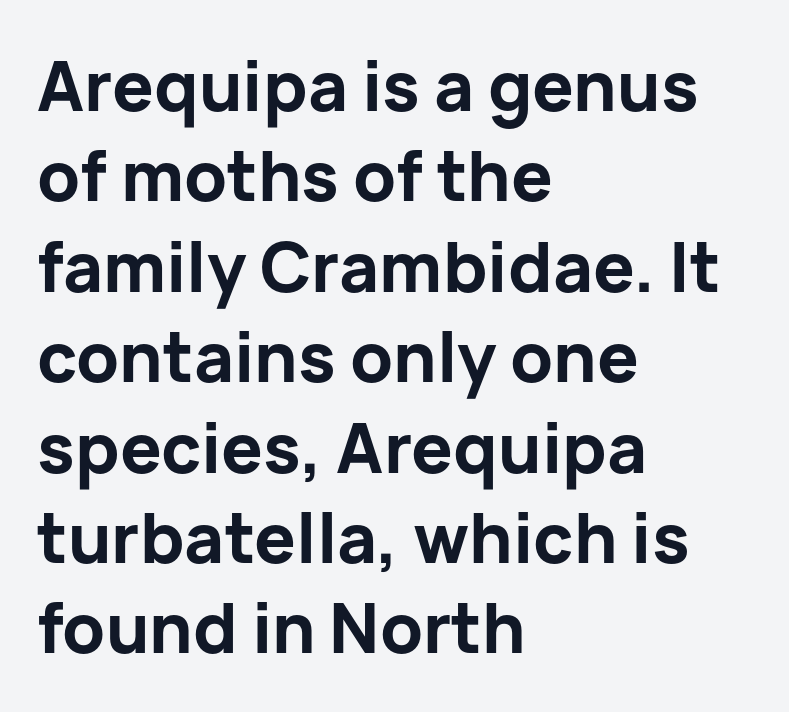
Q: Is the text bold? A: Yes.
Q: Is the text italic (slanted)? A: No, it is upright.
Q: Is the typeface a serif or a sans-serif typeface? A: Sans-serif.
Q: Is the text underlined? A: No.
Q: How is the paragraph aligned? A: Left-aligned.
Q: Is the spacing between letters normal or unusually wide? A: Normal.
Q: Is the spacing between lines tight, normal or loose? A: Normal.
Q: Width (condensed, normal, or wide)? A: Normal.
Q: Stroke contrast? A: Low.
Q: x-height? A: Medium.
Q: Monospaced? A: No.
